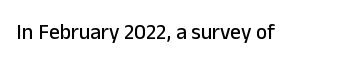
Q: Is the text italic (slanted)? A: No, it is upright.
Q: Is the text underlined? A: No.
Q: Is the spacing between letters normal or unusually wide? A: Normal.
